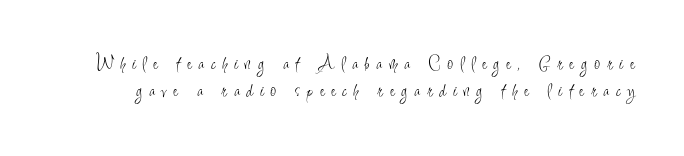
{"bold": "no", "underline": "no", "line_spacing": "normal", "line_spacing_ratio": 1.3, "letter_spacing": "wide", "letter_spacing_em": 0.34, "glyph_px": 21}
